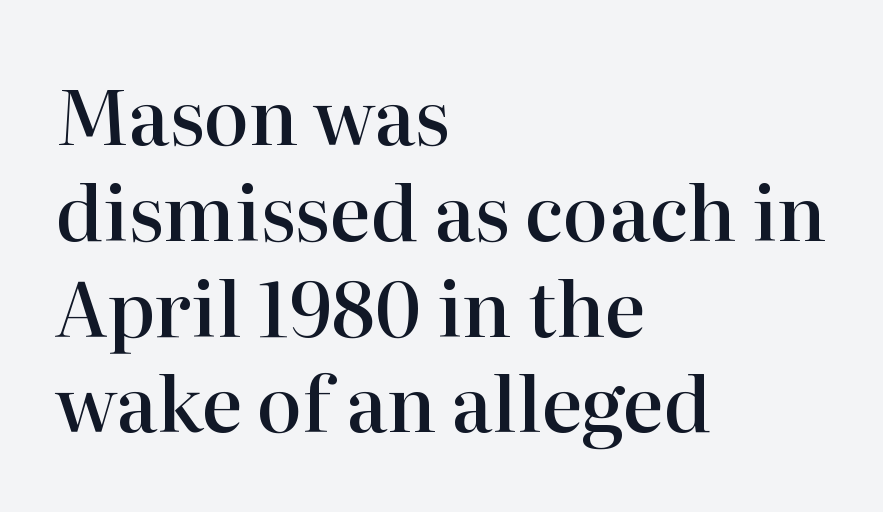
Set as a demibold, roughly 600 on the weight scale. Each letter keeps its own natural width here, so spacing adapts to shape. You can tell from the footed stems that serif type was used. This is the regular roman posture of the typeface. The letters sit at their default tracking, neither squeezed nor spread. A clean baseline with only descenders dipping below it.
